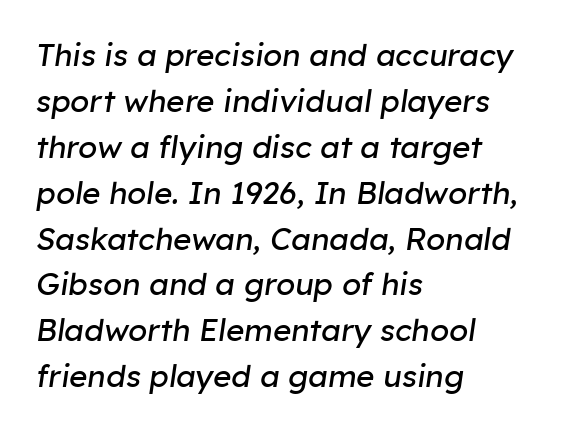
The image shows 31 px regular-weight type, italic (leaning right); set left-aligned, normal line spacing (1.48x), normal letter spacing, not underlined; low stroke contrast and a medium x-height.
